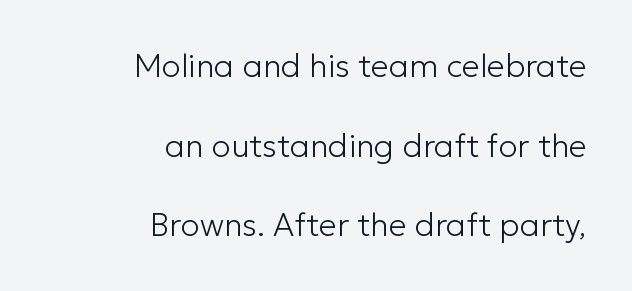
Q: Is the text bold? A: No.
Q: Is the text italic (slanted)? A: No, it is upright.
Q: Is the typeface a serif or a sans-serif typeface? A: Sans-serif.
Q: Is the text underlined? A: No.
Q: How is the paragraph aligned? A: Right-aligned.
Q: Is the spacing between letters normal or unusually wide? A: Normal.
Q: Is the spacing between lines tight, normal or loose? A: Loose.
Q: Width (condensed, normal, or wide)? A: Normal.
Q: Stroke contrast? A: Low.
Q: x-height? A: Medium.
Q: Monospaced? A: No.
